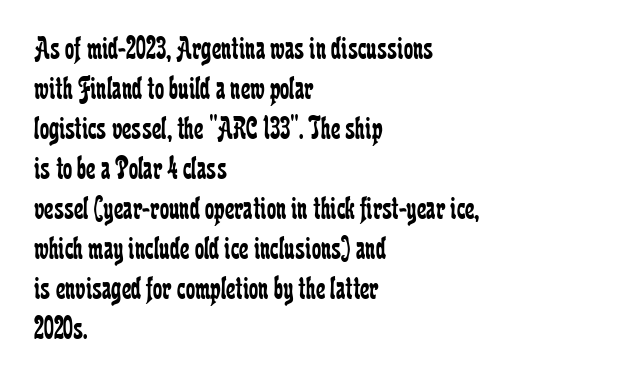
{"serif": "yes", "italic": "no", "bold": "no", "weight": "regular", "width": "condensed", "stroke_contrast": "low", "x_height": "medium", "monospaced": "no", "underline": "no", "align": "left", "line_spacing_ratio": 1.21, "letter_spacing": "normal", "letter_spacing_em": 0.0, "glyph_px": 33}
